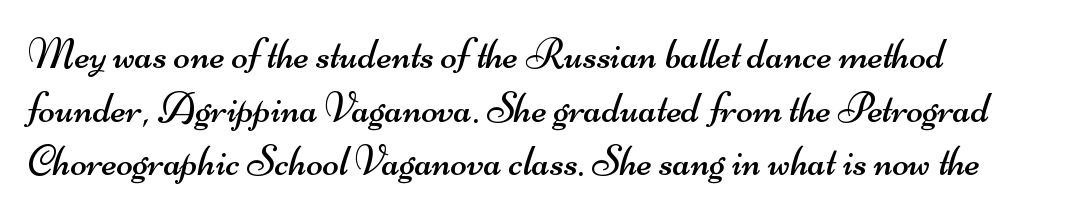
Q: Is the text bold? A: No.
Q: Is the typeface a serif or a sans-serif typeface? A: Sans-serif.
Q: Is the text underlined? A: No.
Q: Is the spacing between letters normal or unusually wide? A: Normal.
Q: Is the spacing between lines tight, normal or loose? A: Normal.
Q: Width (condensed, normal, or wide)? A: Wide.
Q: Stroke contrast? A: Medium.
Q: x-height? A: Small.
Q: Monospaced? A: No.
